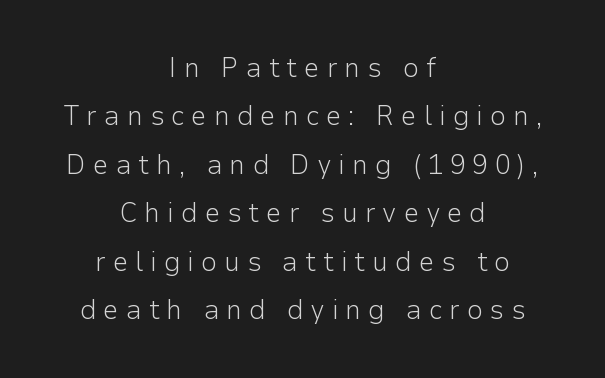
The type family on display is of the sans-serif kind. Think standard paragraph weight, or any step lighter than that. Caption: multi-line text, centered on the measure. This sample uses an upright cut, with every glyph sitting square on the baseline. Just letters on the line, the space beneath them empty. This rendering widens character spacing well past its baseline value.
